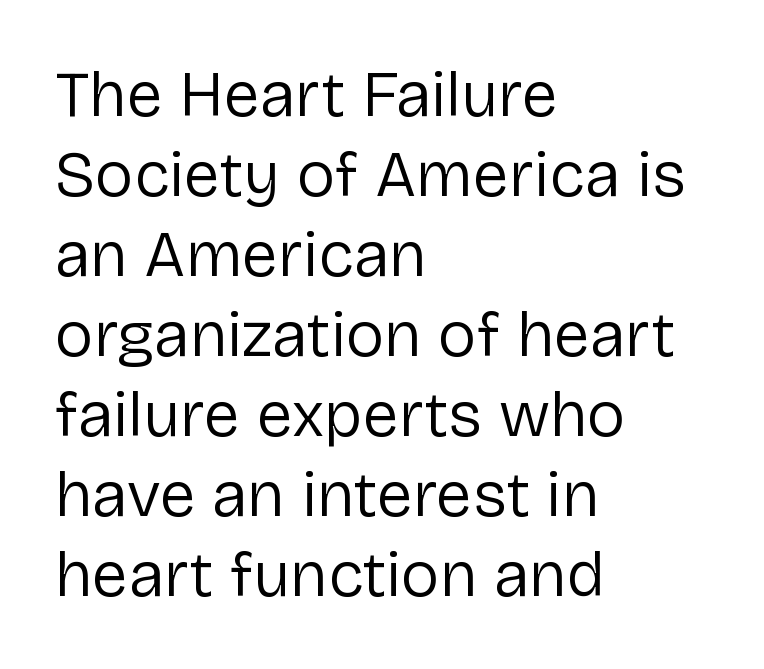
The image shows 65 px regular-weight sans-serif type, upright; set left-aligned, line spacing 1.23x, normal letter spacing, not underlined; low stroke contrast and a medium x-height.
